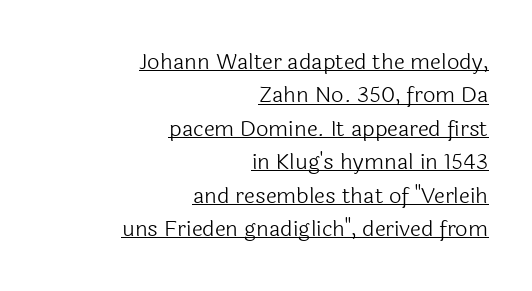
{"italic": "no", "bold": "no", "underline": "yes", "align": "right", "line_spacing": "normal", "line_spacing_ratio": 1.52, "letter_spacing": "normal", "letter_spacing_em": 0.0, "glyph_px": 22}
